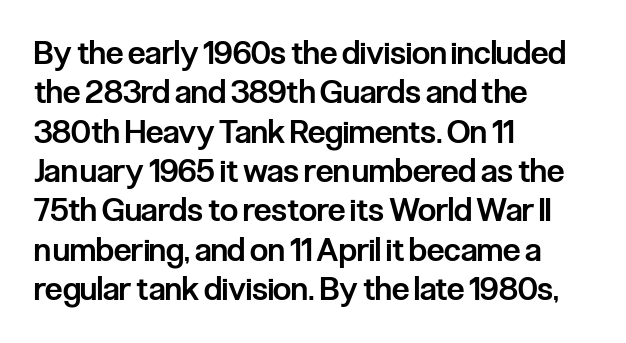
The image shows 32 px semibold, condensed sans-serif type, upright; set left-aligned, line spacing 1.23x, normal letter spacing, not underlined; low stroke contrast and a medium x-height.
